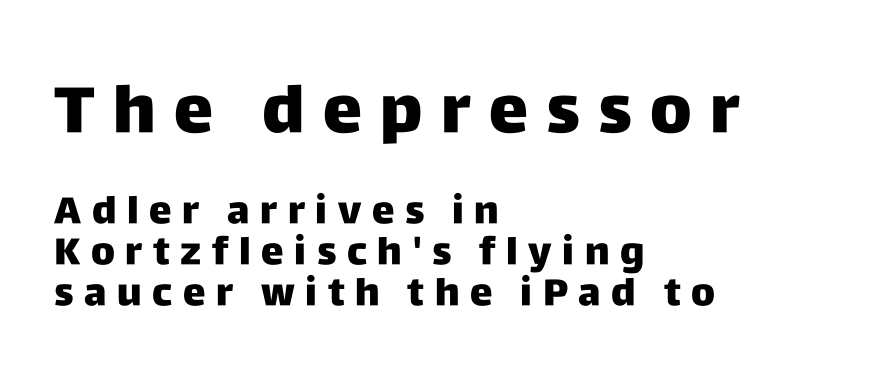
The image shows 66 px sans-serif type, upright; set left-aligned, tight line spacing (1.08x), unusually wide letter spacing (+0.28 em), not underlined; the first (top) block is 1.74x larger; low stroke contrast and a large x-height.
